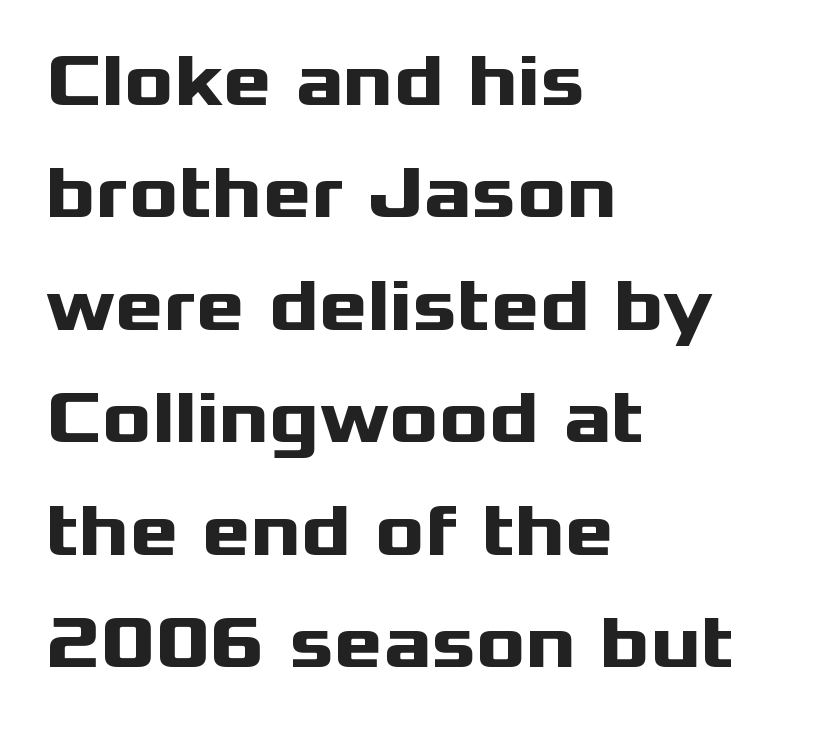
Q: Is the text bold? A: Yes.
Q: Is the text italic (slanted)? A: No, it is upright.
Q: Is the typeface a serif or a sans-serif typeface? A: Sans-serif.
Q: Is the text underlined? A: No.
Q: How is the paragraph aligned? A: Left-aligned.
Q: Is the spacing between letters normal or unusually wide? A: Normal.
Q: Is the spacing between lines tight, normal or loose? A: Normal.
Q: Width (condensed, normal, or wide)? A: Wide.
Q: Stroke contrast? A: Medium.
Q: x-height? A: Medium.
Q: Monospaced? A: No.
